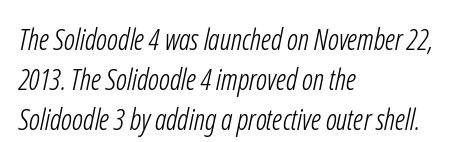
Q: Is the text bold? A: No.
Q: Is the typeface a serif or a sans-serif typeface? A: Sans-serif.
Q: Is the text underlined? A: No.
Q: How is the paragraph aligned? A: Left-aligned.
Q: Is the spacing between letters normal or unusually wide? A: Normal.
Q: Is the spacing between lines tight, normal or loose? A: Normal.
Q: Width (condensed, normal, or wide)? A: Condensed.
Q: Stroke contrast? A: Low.
Q: x-height? A: Medium.
Q: Monospaced? A: No.
